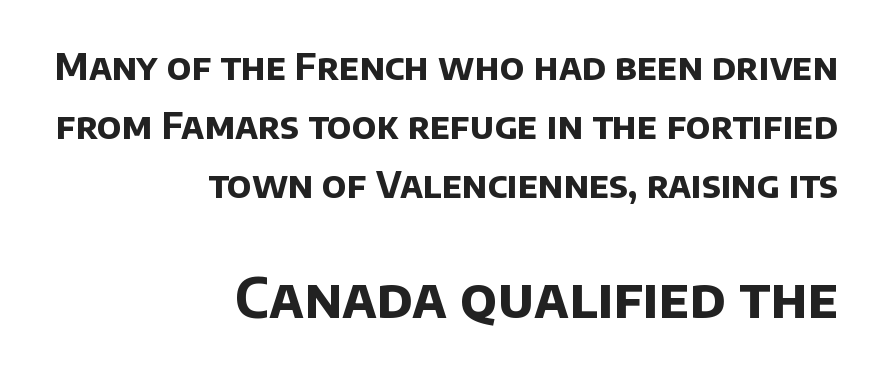
{"serif": "no", "bold": "yes", "weight": "bold", "width": "normal", "stroke_contrast": "low", "x_height": "large", "monospaced": "no", "underline": "no", "align": "right", "line_spacing": "normal", "line_spacing_ratio": 1.64, "letter_spacing": "normal", "letter_spacing_em": 0.0, "larger_block": "second", "size_ratio": 1.5, "glyph_px": 54}
